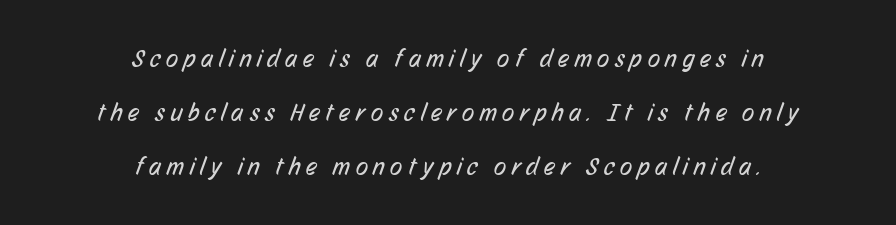
{"bold": "no", "underline": "no", "align": "center", "line_spacing": "loose", "line_spacing_ratio": 2.16, "letter_spacing": "wide", "letter_spacing_em": 0.23, "glyph_px": 25}
